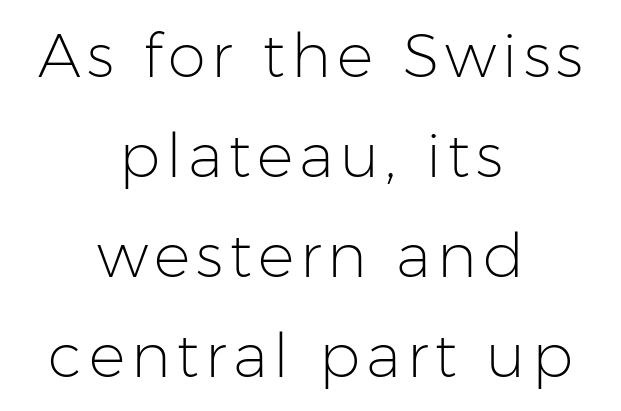
{"serif": "no", "italic": "no", "bold": "no", "weight": "light", "width": "normal", "stroke_contrast": "low", "x_height": "medium", "monospaced": "no", "underline": "no", "align": "center", "line_spacing": "normal", "line_spacing_ratio": 1.64, "glyph_px": 61}
